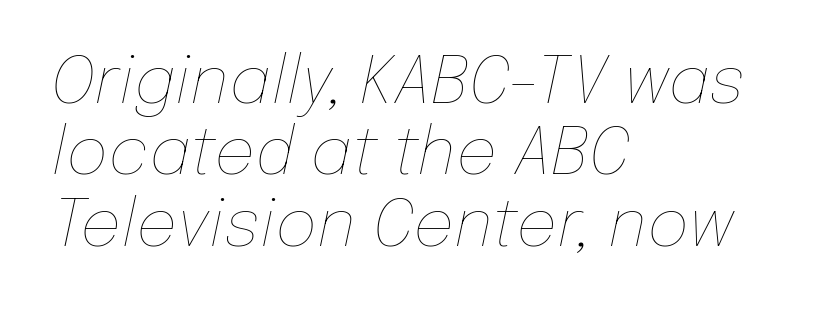
{"italic": "yes", "lean": "right", "slant_degrees": 12, "bold": "no", "weight": "thin", "width": "normal", "stroke_contrast": "low", "x_height": "medium", "monospaced": "no", "underline": "no", "align": "left", "line_spacing": "tight", "line_spacing_ratio": 1.1, "letter_spacing": "normal", "letter_spacing_em": 0.0, "glyph_px": 65}
